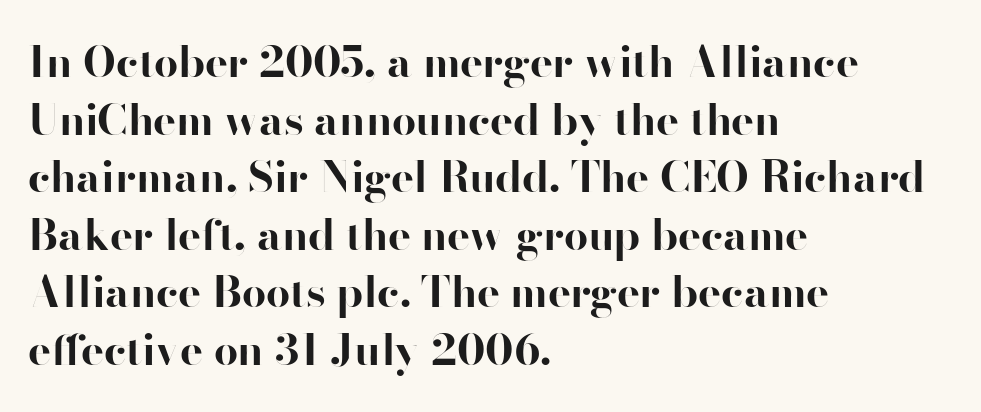
Q: Is the text bold? A: Yes.
Q: Is the text italic (slanted)? A: No, it is upright.
Q: Is the typeface a serif or a sans-serif typeface? A: Sans-serif.
Q: Is the text underlined? A: No.
Q: How is the paragraph aligned? A: Left-aligned.
Q: Is the spacing between letters normal or unusually wide? A: Normal.
Q: Is the spacing between lines tight, normal or loose? A: Normal.
Q: Width (condensed, normal, or wide)? A: Normal.
Q: Stroke contrast? A: High.
Q: x-height? A: Small.
Q: Monospaced? A: No.
